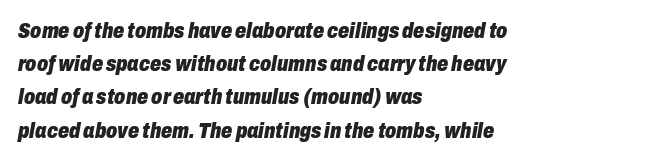
Q: Is the text bold? A: Yes.
Q: Is the text italic (slanted)? A: Yes, it leans right by about 10 degrees.
Q: Is the text underlined? A: No.
Q: How is the paragraph aligned? A: Left-aligned.
Q: Is the spacing between letters normal or unusually wide? A: Normal.
Q: Is the spacing between lines tight, normal or loose? A: Normal.
